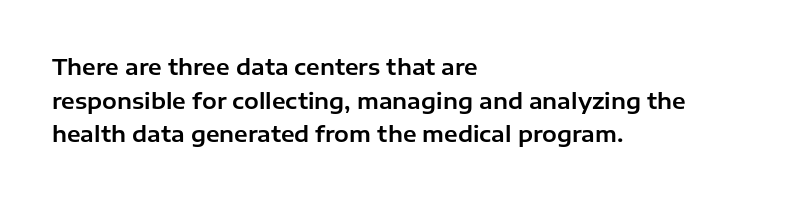
The image shows 22 px text type, upright; set left-aligned, normal line spacing (1.53x), normal letter spacing, not underlined.
